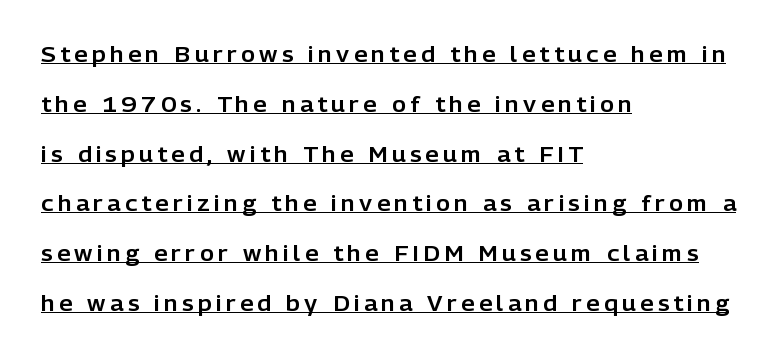
The image shows 21 px text type, upright; set left-aligned, loose line spacing (2.37x), unusually wide letter spacing (+0.21 em), underlined.
